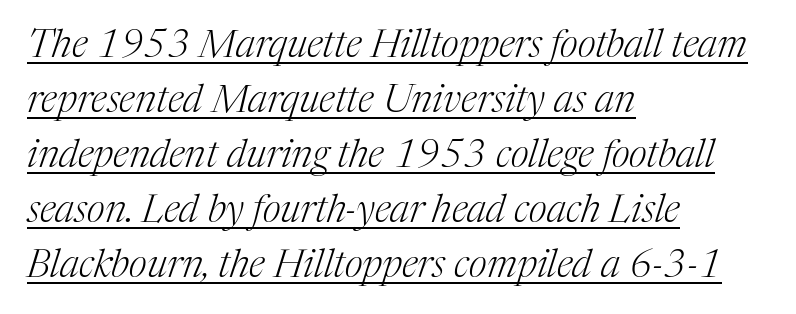
{"serif": "yes", "italic": "yes", "lean": "right", "slant_degrees": 17, "bold": "no", "weight": "light", "width": "normal", "stroke_contrast": "medium", "x_height": "medium", "monospaced": "no", "underline": "yes", "align": "left", "line_spacing": "normal", "line_spacing_ratio": 1.41, "letter_spacing": "normal", "letter_spacing_em": 0.0, "glyph_px": 39}
